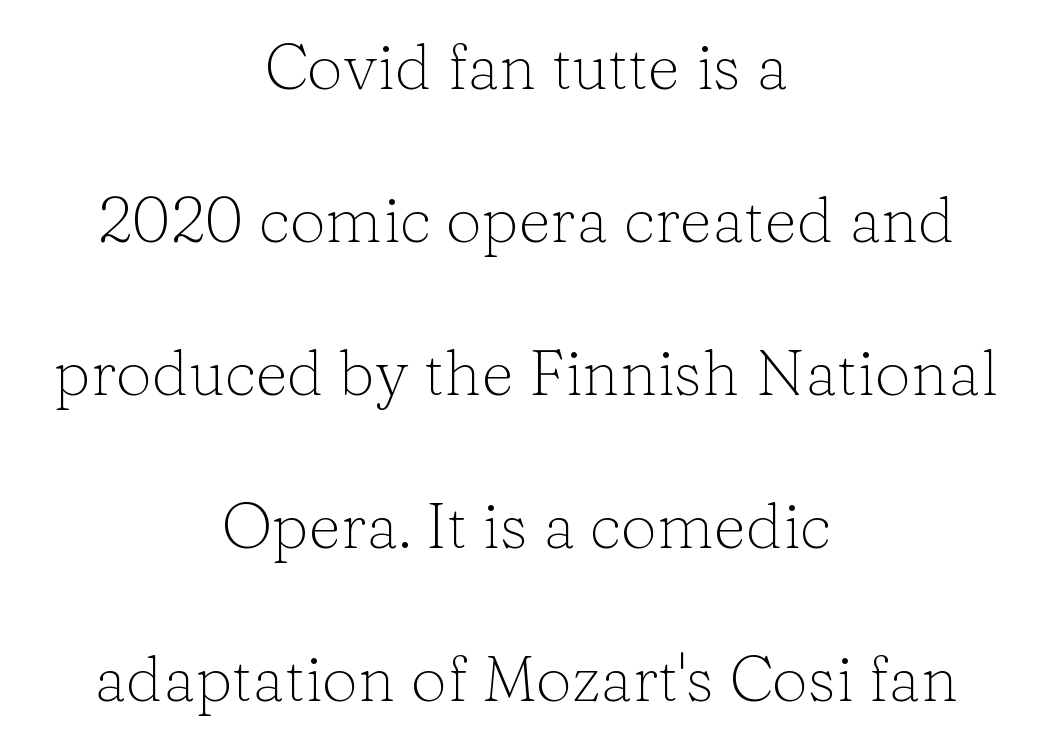
Q: Is the text bold? A: No.
Q: Is the text italic (slanted)? A: No, it is upright.
Q: Is the typeface a serif or a sans-serif typeface? A: Serif.
Q: Is the text underlined? A: No.
Q: How is the paragraph aligned? A: Centered.
Q: Is the spacing between letters normal or unusually wide? A: Normal.
Q: Is the spacing between lines tight, normal or loose? A: Loose.
Q: Width (condensed, normal, or wide)? A: Normal.
Q: Stroke contrast? A: Low.
Q: x-height? A: Medium.
Q: Monospaced? A: No.
